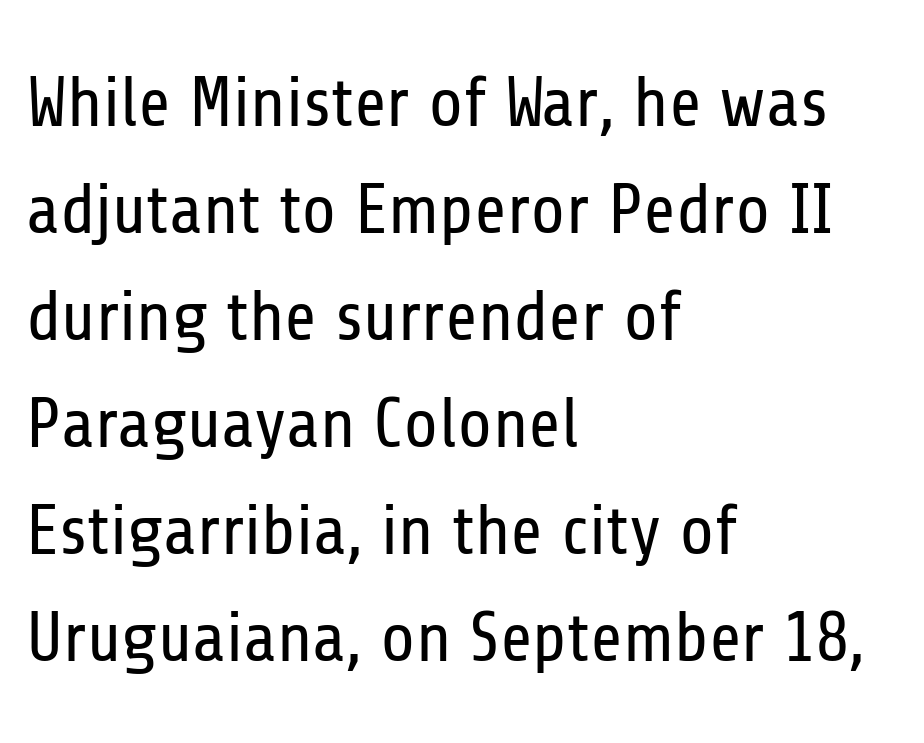
The image shows 70 px regular-weight, condensed sans-serif type, upright; set left-aligned, normal line spacing (1.53x), normal letter spacing, not underlined; low stroke contrast and a medium x-height.
